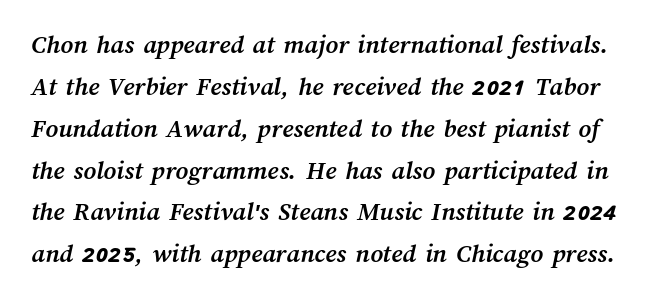
The image shows 27 px bold type; set normal line spacing (1.55x), normal letter spacing, not underlined.
